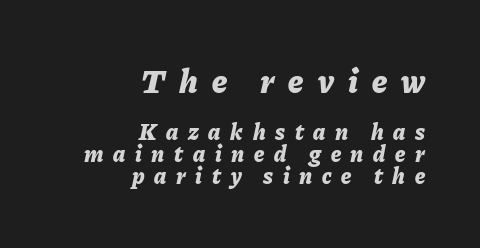
The face used here appears at its bigger size in the upper chunk. Any mark beneath the type? The region is blank. The passage shown stacks its lines with hardly any gap. The letterforms stand isolated, each surrounded by extra space. Compared with ordinary roman type, these characters are visibly tilted. The paragraph shown leans on its right margin.
